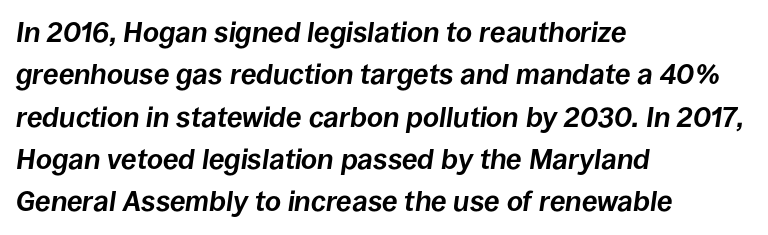
The glyphs are unaccompanied by any horizontal stroke below them. The type is set solid horizontally, with unmodified tracking. The font's italic variant was chosen for this text. In terms of weight, the rendering is a true, heavy bold.
